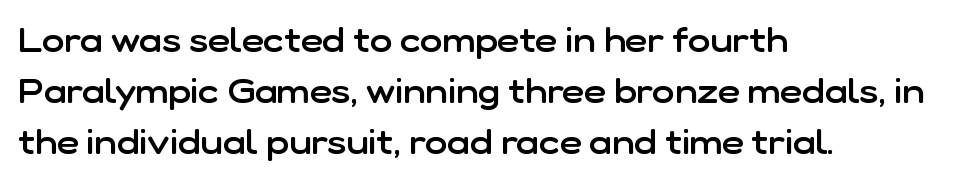
Q: Is the text bold? A: Semi-bold.
Q: Is the text italic (slanted)? A: No, it is upright.
Q: Is the typeface a serif or a sans-serif typeface? A: Sans-serif.
Q: Is the text underlined? A: No.
Q: How is the paragraph aligned? A: Left-aligned.
Q: Is the spacing between letters normal or unusually wide? A: Normal.
Q: Is the spacing between lines tight, normal or loose? A: Normal.
Q: Width (condensed, normal, or wide)? A: Normal.
Q: Stroke contrast? A: Low.
Q: x-height? A: Medium.
Q: Monospaced? A: No.
